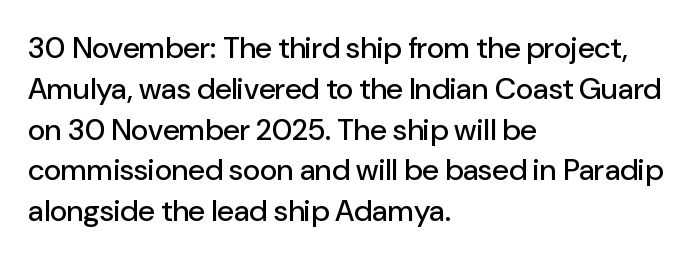
The image shows 30 px sans-serif type, upright; set left-aligned, normal line spacing (1.36x), normal letter spacing, not underlined; low stroke contrast and a medium x-height.
